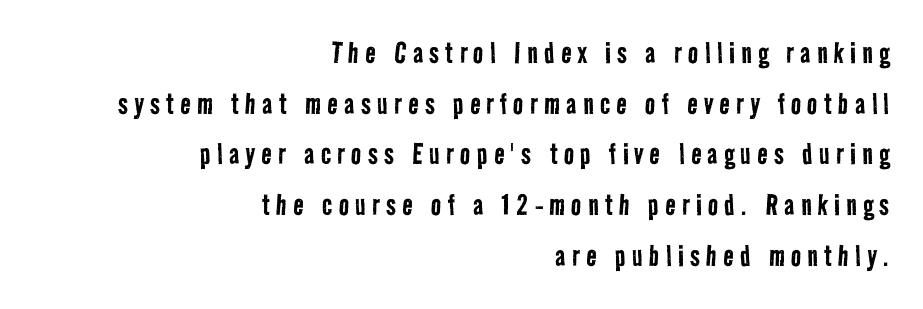
The image shows 34 px regular-weight, condensed sans-serif type; set right-aligned, normal line spacing (1.49x), not underlined; low stroke contrast and a medium x-height.
